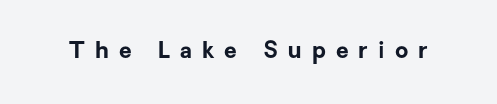
Style check: upright. The area under the type is left untouched. A typesetter would call this heavily tracked-out type. Typographic density is high because the face is bold.
